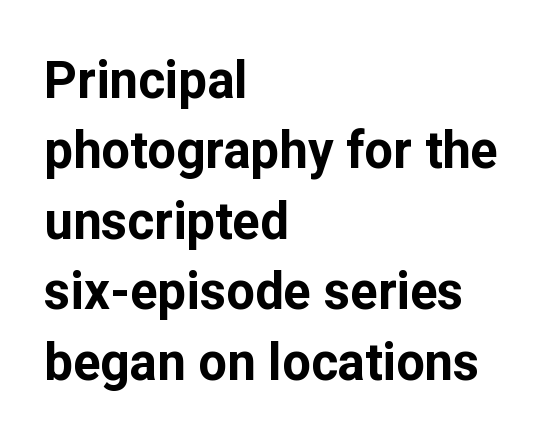
Q: Is the text bold? A: Yes.
Q: Is the text italic (slanted)? A: No, it is upright.
Q: Is the typeface a serif or a sans-serif typeface? A: Sans-serif.
Q: Is the text underlined? A: No.
Q: How is the paragraph aligned? A: Left-aligned.
Q: Is the spacing between letters normal or unusually wide? A: Normal.
Q: Is the spacing between lines tight, normal or loose? A: Normal.
Q: Width (condensed, normal, or wide)? A: Normal.
Q: Stroke contrast? A: Low.
Q: x-height? A: Medium.
Q: Monospaced? A: No.
